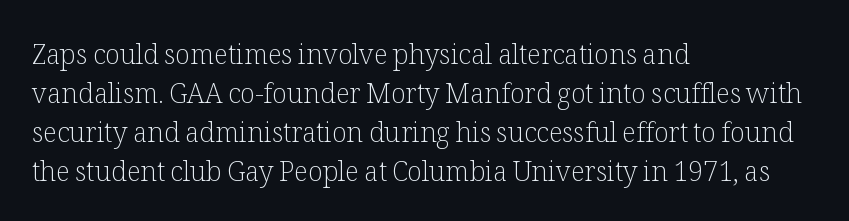
Nothing heavy about these letters — not bold at all. The block of text has a typical density, with ordinary space between rows. Posture: straight, roman, zero tilt. Quick note: underline off. The letterforms sit shoulder to shoulder at normal distance.
